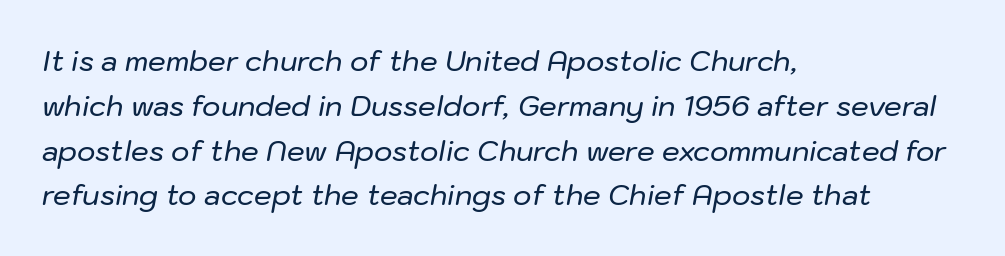
The image shows 28 px text type, italic (leaning right); set left-aligned, normal line spacing (1.6x), normal letter spacing, not underlined; low stroke contrast and a medium x-height.
